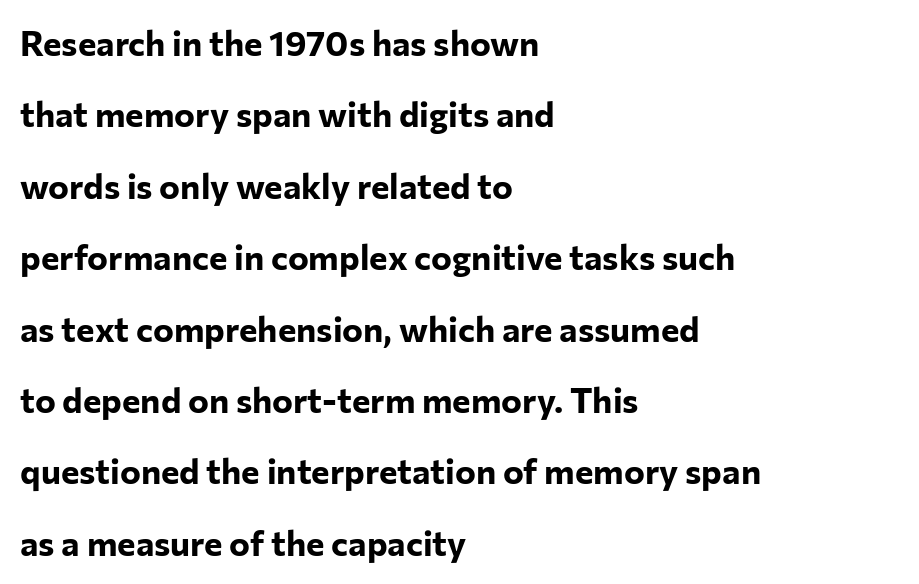
{"serif": "no", "italic": "no", "bold": "yes", "weight": "bold", "width": "normal", "stroke_contrast": "low", "x_height": "medium", "monospaced": "no", "underline": "no", "align": "left", "line_spacing": "loose", "line_spacing_ratio": 2.04, "letter_spacing": "normal", "letter_spacing_em": 0.0, "glyph_px": 35}
